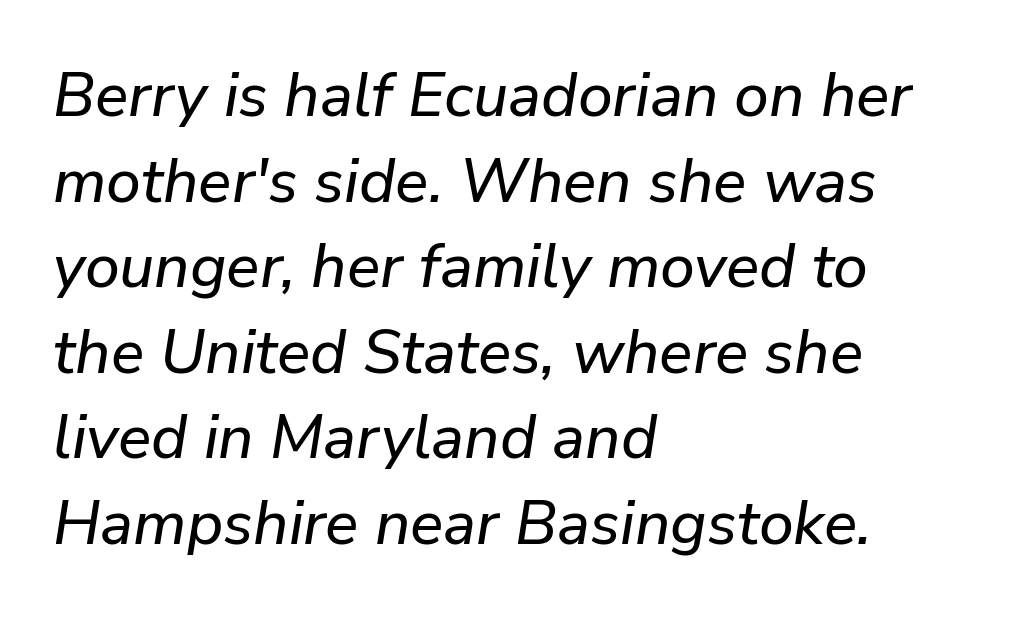
{"italic": "yes", "lean": "right", "slant_degrees": 9, "width": "normal", "stroke_contrast": "low", "x_height": "medium", "monospaced": "no", "underline": "no", "align": "left", "line_spacing": "normal", "line_spacing_ratio": 1.38, "letter_spacing": "normal", "letter_spacing_em": 0.0, "glyph_px": 62}
